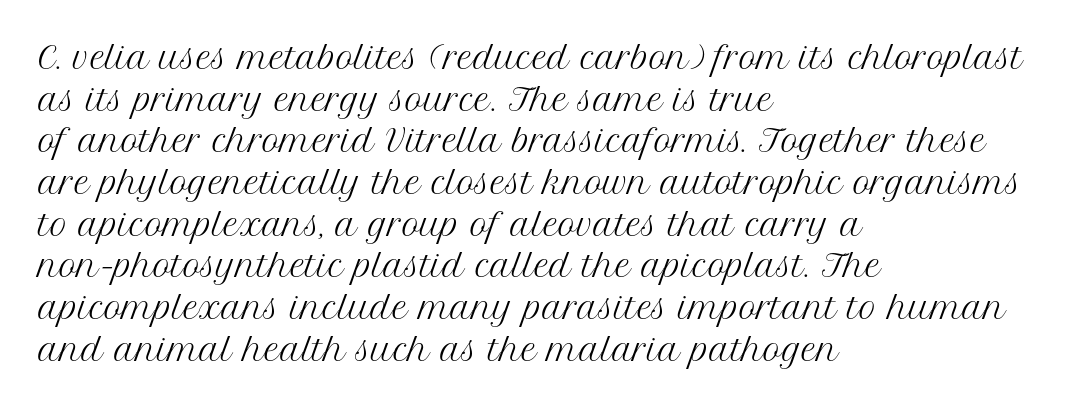
The image shows 30 px regular-weight serif type; set left-aligned, normal line spacing (1.39x), normal letter spacing, not underlined; medium stroke contrast and a medium x-height.
